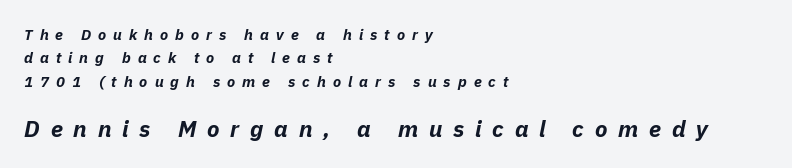
Q: Is the text bold? A: Yes.
Q: Is the text italic (slanted)? A: Yes, it leans right by about 11 degrees.
Q: Is the text underlined? A: No.
Q: How is the paragraph aligned? A: Left-aligned.
Q: Is the spacing between letters normal or unusually wide? A: Unusually wide.
Q: Is the spacing between lines tight, normal or loose? A: Normal.
Q: Which block of text is set in a larger size, the first (top) or the second (bottom)? A: The second (bottom) one.
